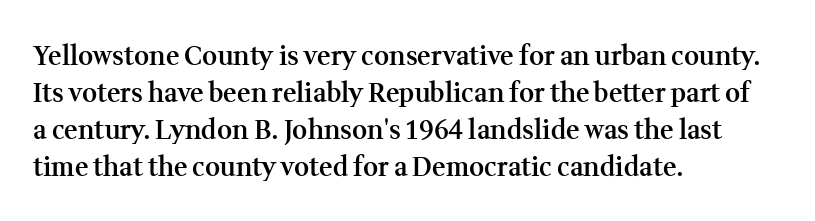
The image shows 26 px text type, upright; set left-aligned, normal line spacing (1.42x), normal letter spacing, not underlined.
